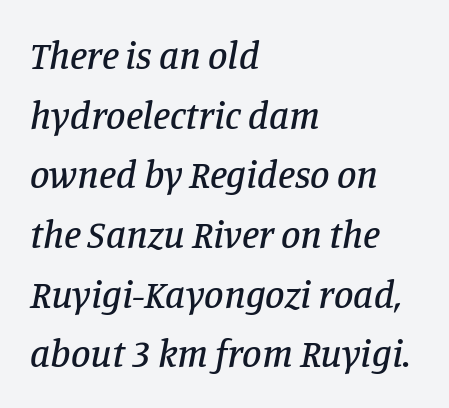
The image shows 39 px serif type, italic (leaning right); set left-aligned, normal line spacing (1.53x), normal letter spacing, not underlined; low stroke contrast and a large x-height.
